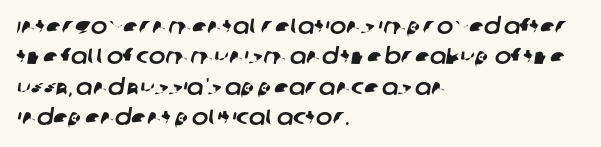
{"underline": "no", "align": "left", "line_spacing": "normal", "line_spacing_ratio": 1.38, "letter_spacing": "normal", "letter_spacing_em": 0.0, "glyph_px": 22}
